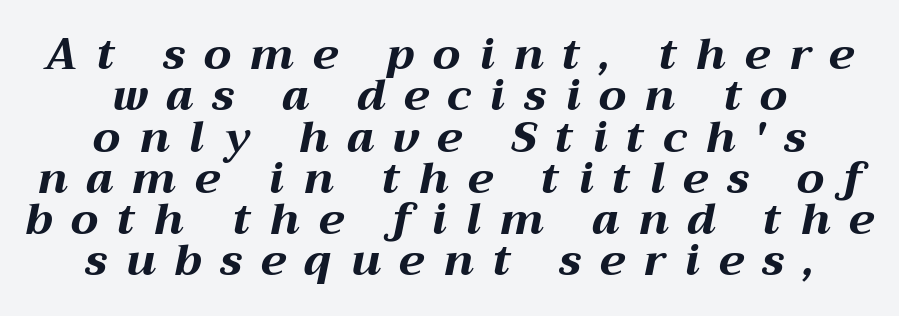
{"italic": "yes", "lean": "right", "slant_degrees": 12, "bold": "yes", "weight": "bold", "width": "wide", "stroke_contrast": "medium", "x_height": "medium", "monospaced": "no", "underline": "no", "align": "center", "line_spacing": "tight", "line_spacing_ratio": 0.96, "letter_spacing": "wide", "letter_spacing_em": 0.44, "glyph_px": 43}
